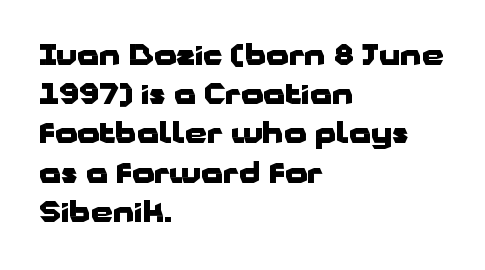
Q: Is the text bold? A: Yes.
Q: Is the text italic (slanted)? A: No, it is upright.
Q: Is the typeface a serif or a sans-serif typeface? A: Sans-serif.
Q: Is the text underlined? A: No.
Q: How is the paragraph aligned? A: Left-aligned.
Q: Is the spacing between letters normal or unusually wide? A: Normal.
Q: Is the spacing between lines tight, normal or loose? A: Normal.
Q: Width (condensed, normal, or wide)? A: Wide.
Q: Stroke contrast? A: Low.
Q: x-height? A: Medium.
Q: Monospaced? A: No.
